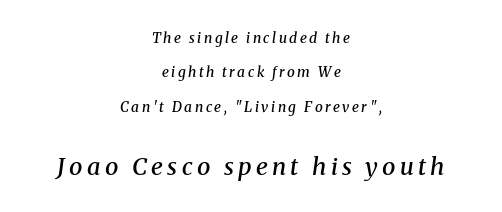
Leftover space on each line is divided equally before and after the words. I'd describe the lettering as semibold — firm but not a full bold. You could fit nearly another row in the gap between these rows. Check under the words: just untouched page. Slant detected: the letters are inclined.
